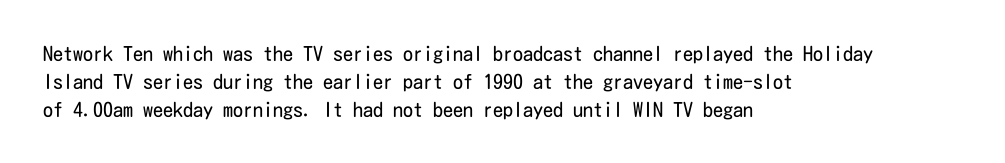
Q: Is the text bold? A: No.
Q: Is the text italic (slanted)? A: No, it is upright.
Q: Is the text underlined? A: No.
Q: How is the paragraph aligned? A: Left-aligned.
Q: Is the spacing between letters normal or unusually wide? A: Normal.
Q: Is the spacing between lines tight, normal or loose? A: Normal.
